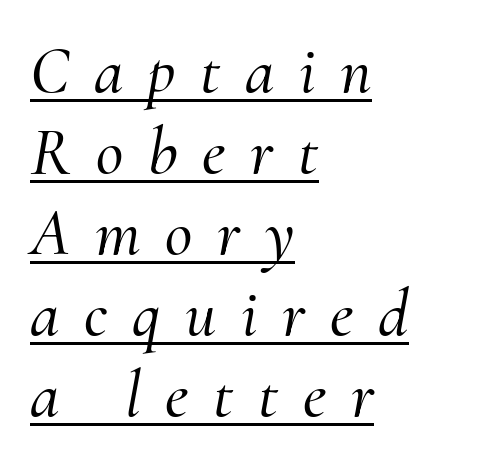
The image shows 67 px serif type, italic (leaning right); set left-aligned, line spacing 1.21x, unusually wide letter spacing (+0.37 em), underlined; medium stroke contrast and a small x-height.
